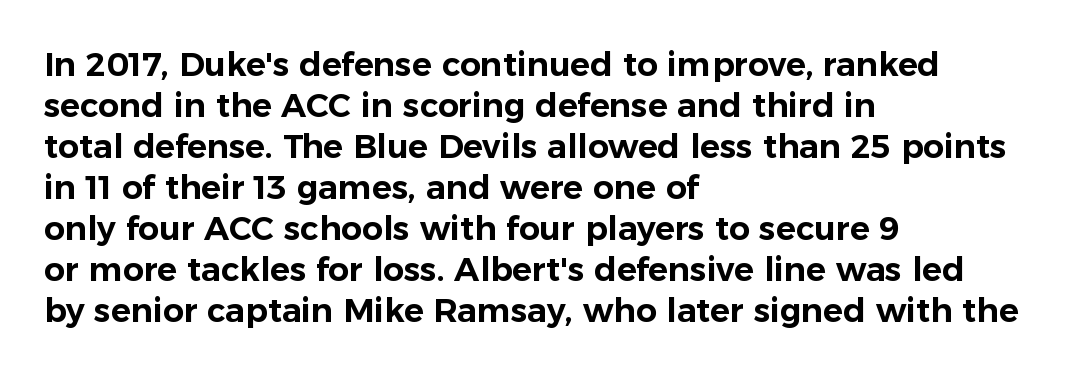
The glyphs in this specimen are sans serif. A typesetter would call this proportional, since set widths differ per character. Every character sits straight up, as roman type does. A student would call this left alignment; a typographer would say flush left, rag right.
